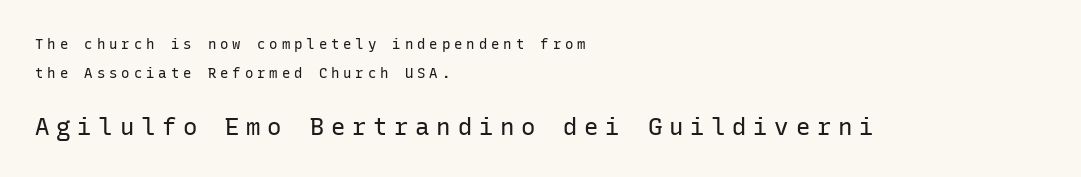
{"italic": "no", "bold": "no", "underline": "no", "align": "left", "line_spacing": "loose", "line_spacing_ratio": 2.07, "letter_spacing": "wide", "letter_spacing_em": 0.28, "larger_block": "second", "size_ratio": 1.71, "glyph_px": 24}
